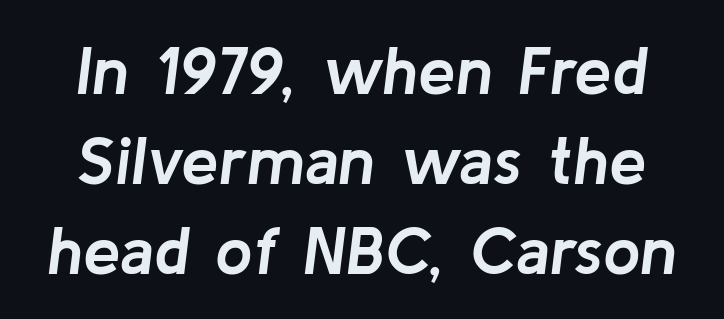
The image shows 67 px semibold type, italic (leaning right); set normal line spacing (1.34x), normal letter spacing, not underlined; low stroke contrast and a medium x-height.
